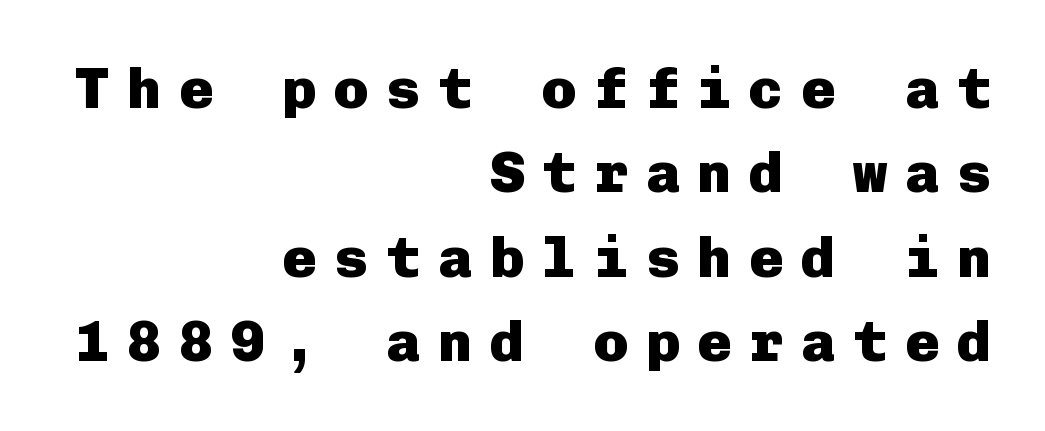
Descenders are the only things crossing below the line. The font's upright variant was chosen for this text. The gaps between neighbouring characters are conspicuously large. The face used here has the dense, thick strokes of a bold. Successive baselines arrive at the customary interval. The rag falls on the left side of this text block.
